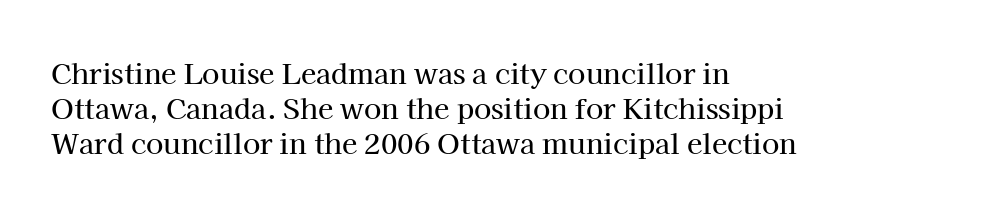
{"serif": "yes", "italic": "no", "width": "normal", "stroke_contrast": "high", "x_height": "medium", "monospaced": "no", "underline": "no", "align": "left", "line_spacing": "normal", "line_spacing_ratio": 1.25, "letter_spacing": "normal", "letter_spacing_em": 0.0, "glyph_px": 28}
